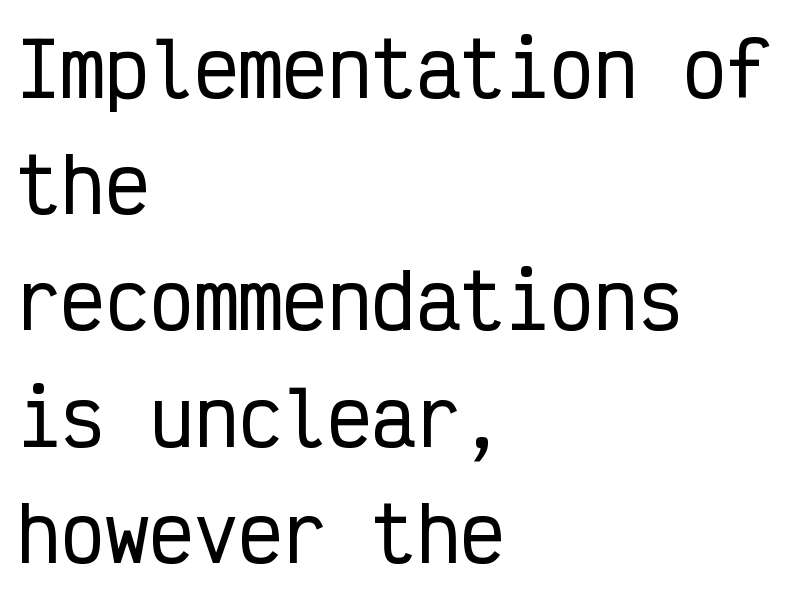
{"serif": "no", "italic": "no", "width": "condensed", "stroke_contrast": "low", "x_height": "medium", "monospaced": "yes", "underline": "no", "align": "left", "line_spacing": "normal", "line_spacing_ratio": 1.57, "letter_spacing": "normal", "letter_spacing_em": 0.0, "glyph_px": 74}
